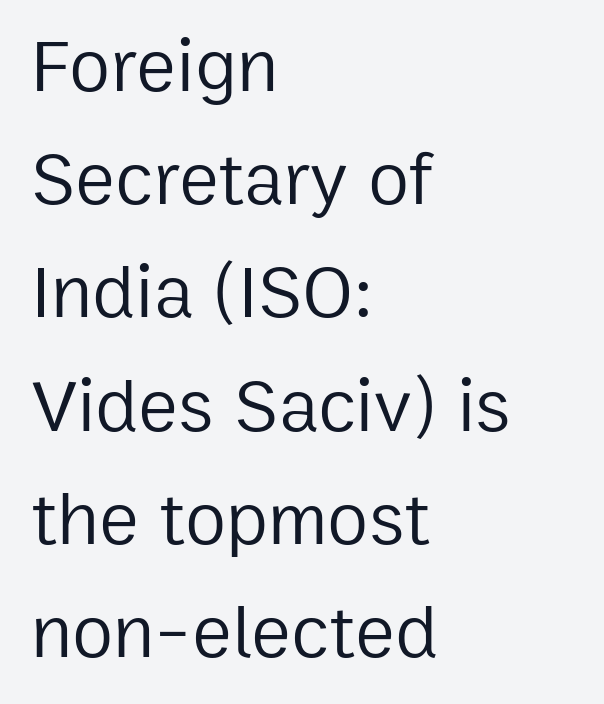
{"serif": "no", "italic": "no", "bold": "no", "weight": "regular", "width": "normal", "stroke_contrast": "low", "x_height": "medium", "monospaced": "no", "underline": "no", "align": "left", "line_spacing": "normal", "line_spacing_ratio": 1.51, "letter_spacing": "normal", "letter_spacing_em": 0.0, "glyph_px": 75}
